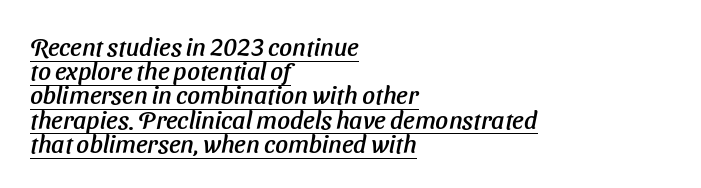
Is there an underline? Yes — a line sits under the letters. Each word holds together tightly as a unit, with standard inter-letter gaps. Honestly, the rows look squashed on top of each other. Line starts are locked; line ends wander.
